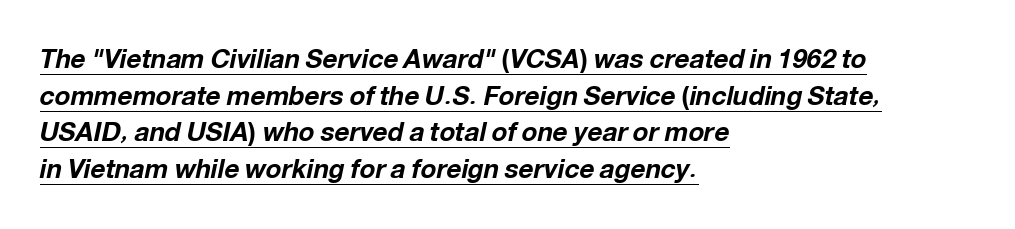
{"italic": "yes", "lean": "right", "slant_degrees": 12, "bold": "yes", "underline": "yes", "align": "left", "line_spacing": "normal", "line_spacing_ratio": 1.41, "letter_spacing": "normal", "letter_spacing_em": 0.0, "glyph_px": 26}
